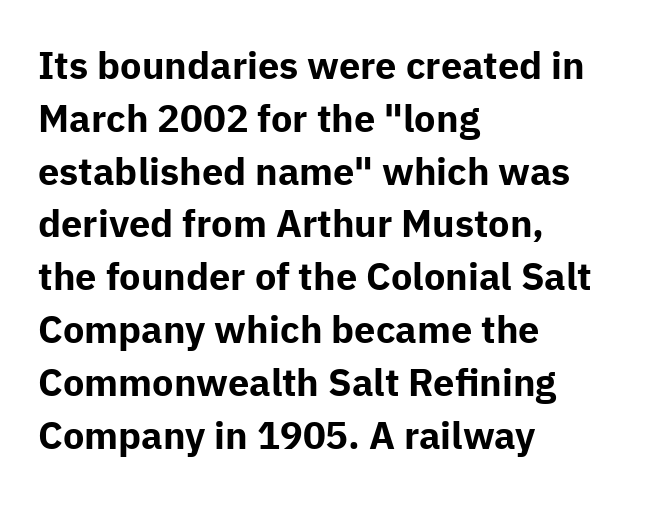
Does the lettering tilt? It doesn't — this is upright. How are the letters spaced? Ordinarily, with no added tracking. The space beneath each line is pristine and unruled. One-word summary of the alignment: left.
